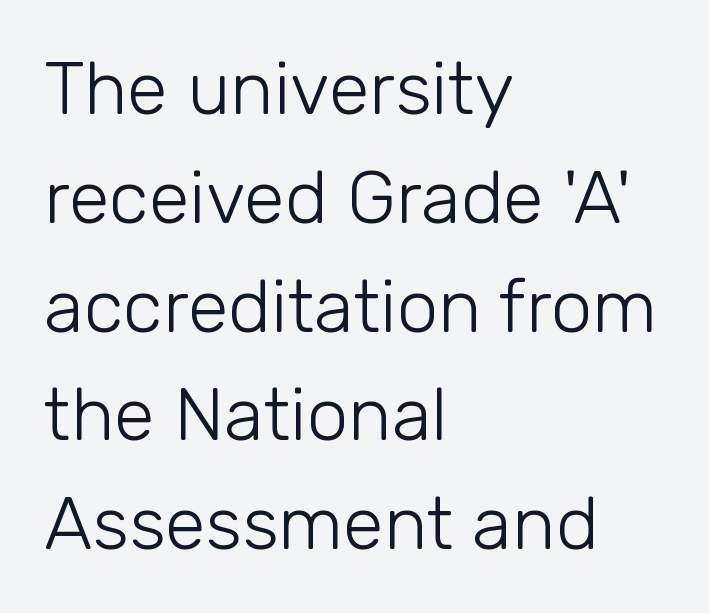
On a weight scale, this lands at 450 or below. Italic: no, the glyphs are upright roman. Lines of text with bare space underneath. If you measured baseline to baseline, you'd find a middling distance.
